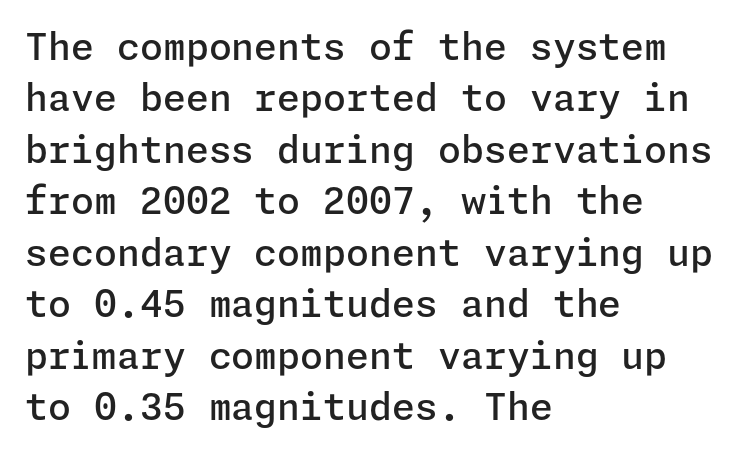
The image shows 37 px semibold sans-serif type, upright; set left-aligned, normal line spacing (1.39x), normal letter spacing, not underlined; low stroke contrast and a medium x-height.
